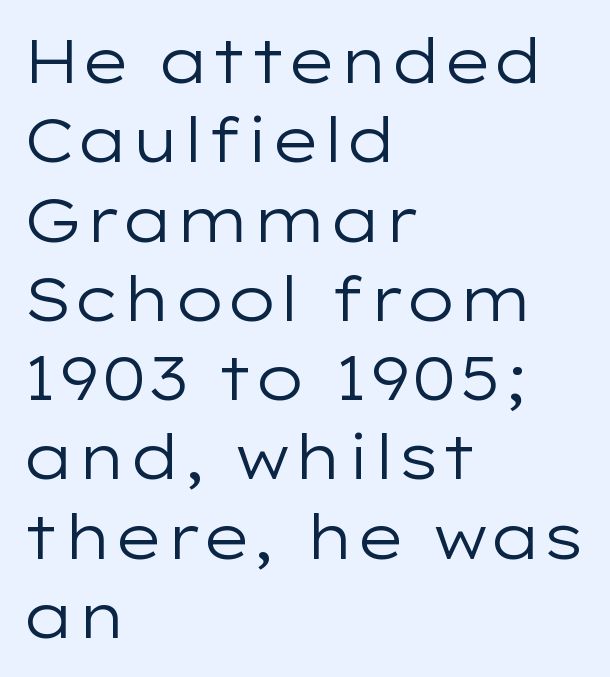
The image shows 61 px regular-weight, wide sans-serif type, upright; set left-aligned, normal line spacing (1.3x), normal letter spacing, not underlined; low stroke contrast and a medium x-height.
